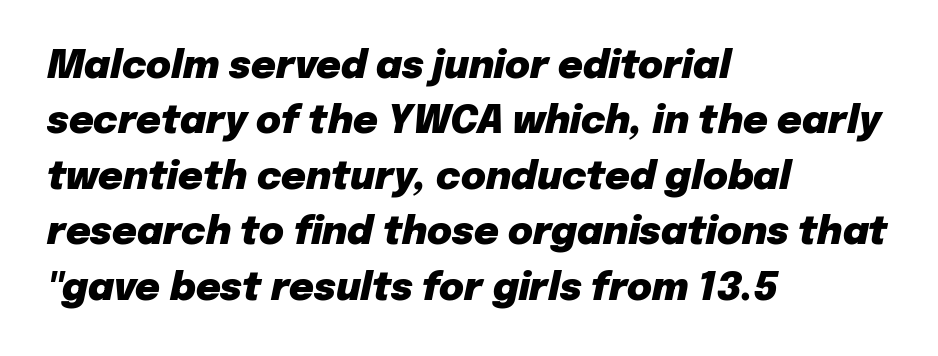
{"italic": "yes", "lean": "right", "slant_degrees": 12, "bold": "yes", "weight": "heavy", "width": "normal", "stroke_contrast": "low", "x_height": "medium", "monospaced": "no", "underline": "no", "align": "left", "line_spacing": "normal", "line_spacing_ratio": 1.46, "letter_spacing": "normal", "letter_spacing_em": 0.0, "glyph_px": 38}
